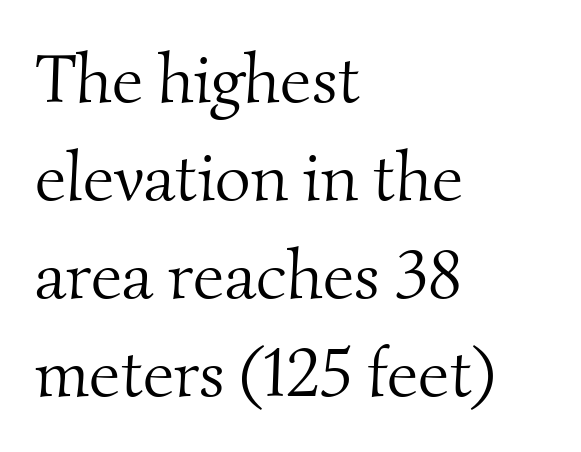
The image shows 69 px light serif type; set left-aligned, normal line spacing (1.42x), normal letter spacing, not underlined; medium stroke contrast and a small x-height.
